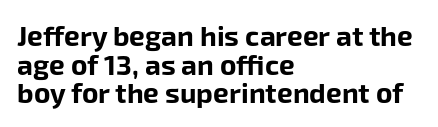
{"serif": "no", "italic": "no", "bold": "yes", "weight": "bold", "width": "normal", "stroke_contrast": "low", "x_height": "medium", "monospaced": "no", "underline": "no", "align": "left", "line_spacing": "tight", "line_spacing_ratio": 1.02, "letter_spacing": "normal", "letter_spacing_em": 0.0, "glyph_px": 28}
